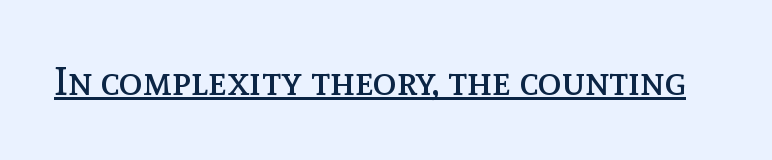
A typesetter would call this proportional, since set widths differ per character. Upright lettering throughout. Heaviness? Minimal to ordinary, like unemphasized prose. How are the letters spaced? Ordinarily, with no added tracking. Is there an underline? Yes — a line sits under the letters.
